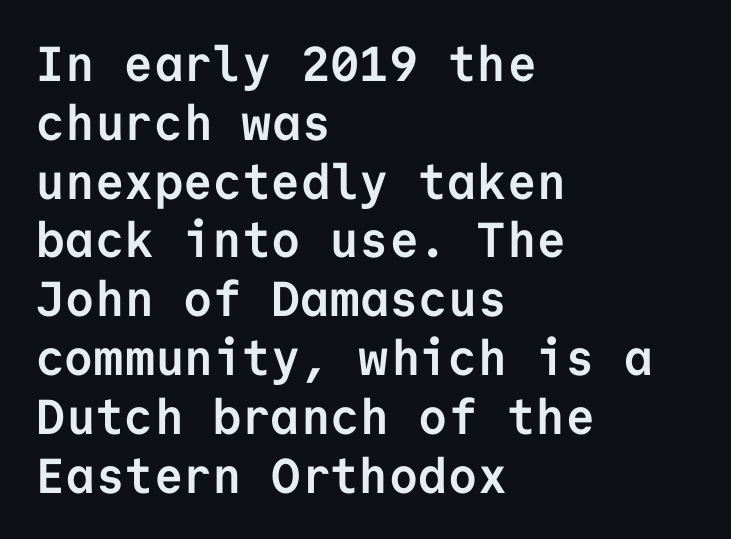
{"serif": "no", "italic": "no", "bold": "yes", "weight": "semibold", "width": "normal", "stroke_contrast": "low", "x_height": "medium", "monospaced": "yes", "underline": "no", "align": "left", "line_spacing_ratio": 1.2, "letter_spacing": "normal", "letter_spacing_em": 0.0, "glyph_px": 49}
